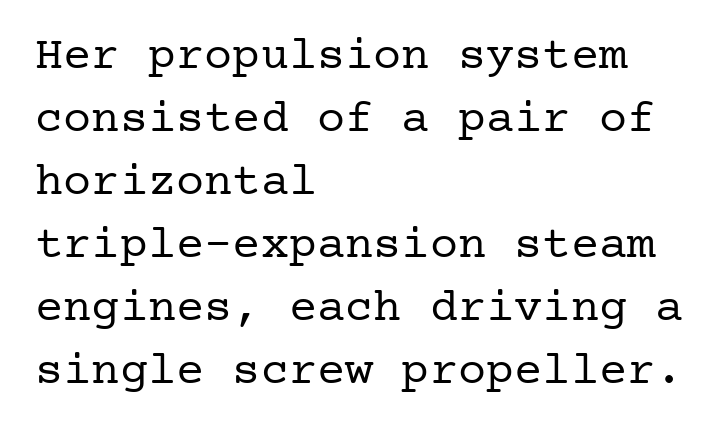
{"serif": "yes", "italic": "no", "bold": "no", "weight": "regular", "width": "normal", "stroke_contrast": "low", "x_height": "medium", "underline": "no", "align": "left", "line_spacing": "normal", "line_spacing_ratio": 1.34, "letter_spacing": "normal", "letter_spacing_em": 0.0, "glyph_px": 47}
